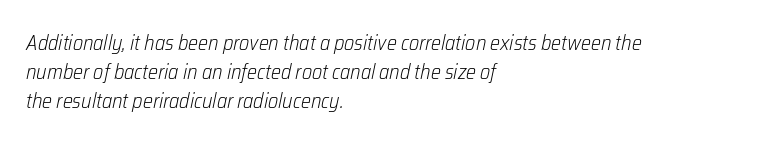
Q: Is the text bold? A: No.
Q: Is the text italic (slanted)? A: Yes, it leans right by about 12 degrees.
Q: Is the text underlined? A: No.
Q: How is the paragraph aligned? A: Left-aligned.
Q: Is the spacing between letters normal or unusually wide? A: Normal.
Q: Is the spacing between lines tight, normal or loose? A: Normal.
